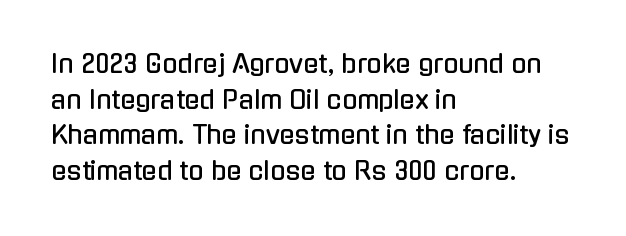
Q: Is the text italic (slanted)? A: No, it is upright.
Q: Is the text underlined? A: No.
Q: How is the paragraph aligned? A: Left-aligned.
Q: Is the spacing between letters normal or unusually wide? A: Normal.
Q: Is the spacing between lines tight, normal or loose? A: Normal.
